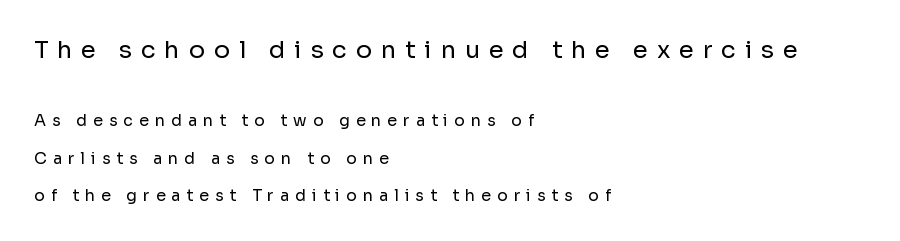
{"italic": "no", "bold": "no", "underline": "no", "align": "left", "line_spacing": "loose", "line_spacing_ratio": 2.36, "letter_spacing": "wide", "letter_spacing_em": 0.37, "larger_block": "first", "size_ratio": 1.5, "glyph_px": 24}
